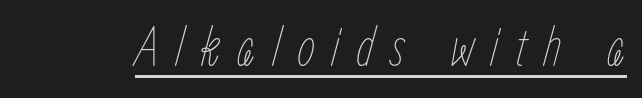
The image shows 58 px thin, condensed type, italic (leaning right); set unusually wide letter spacing (+0.28 em), underlined; low stroke contrast and a medium x-height.
